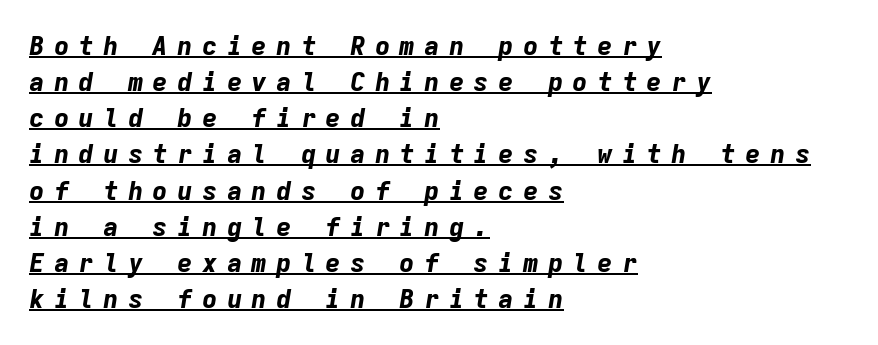
The image shows 26 px bold type, italic (leaning right); set left-aligned, normal line spacing (1.39x), unusually wide letter spacing (+0.35 em), underlined.
